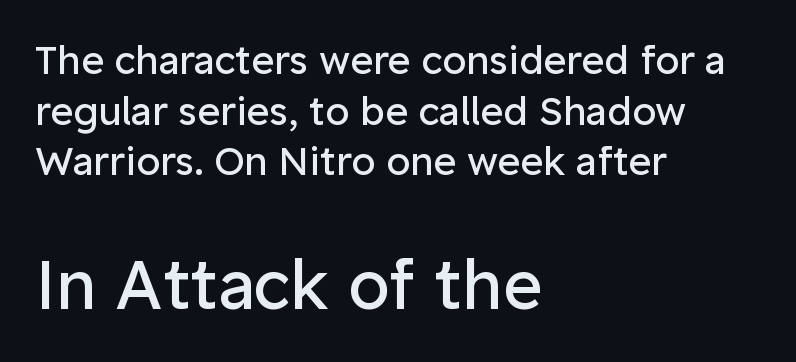
{"serif": "no", "italic": "no", "bold": "no", "weight": "regular", "width": "normal", "stroke_contrast": "low", "x_height": "medium", "monospaced": "no", "underline": "no", "align": "left", "line_spacing": "normal", "line_spacing_ratio": 1.3, "letter_spacing": "normal", "letter_spacing_em": 0.0, "larger_block": "second", "size_ratio": 1.74, "glyph_px": 68}
